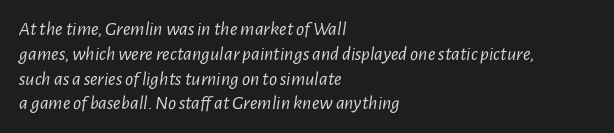
The image shows 20 px text type, italic (leaning right); set left-aligned, line spacing 1.24x, normal letter spacing, not underlined.
